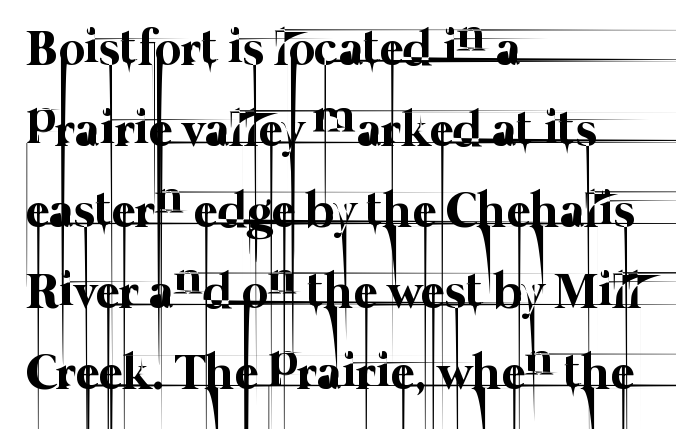
Q: Is the text bold? A: No.
Q: Is the text underlined? A: No.
Q: How is the paragraph aligned? A: Left-aligned.
Q: Is the spacing between letters normal or unusually wide? A: Normal.
Q: Is the spacing between lines tight, normal or loose? A: Normal.
Q: Width (condensed, normal, or wide)? A: Normal.
Q: Stroke contrast? A: Low.
Q: x-height? A: Medium.
Q: Monospaced? A: No.
